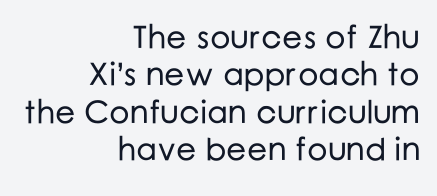
Q: Is the text italic (slanted)? A: No, it is upright.
Q: Is the typeface a serif or a sans-serif typeface? A: Sans-serif.
Q: Is the text underlined? A: No.
Q: How is the paragraph aligned? A: Right-aligned.
Q: Is the spacing between letters normal or unusually wide? A: Normal.
Q: Width (condensed, normal, or wide)? A: Normal.
Q: Stroke contrast? A: Low.
Q: x-height? A: Medium.
Q: Monospaced? A: No.
